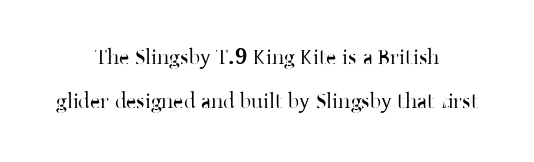
Q: Is the text italic (slanted)? A: No, it is upright.
Q: Is the text underlined? A: No.
Q: How is the paragraph aligned? A: Centered.
Q: Is the spacing between letters normal or unusually wide? A: Normal.
Q: Is the spacing between lines tight, normal or loose? A: Loose.
